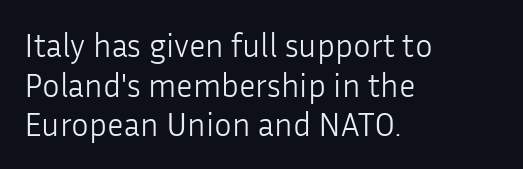
The image shows 33 px light sans-serif type, upright; set left-aligned, line spacing 1.2x, normal letter spacing, not underlined; low stroke contrast and a medium x-height.
